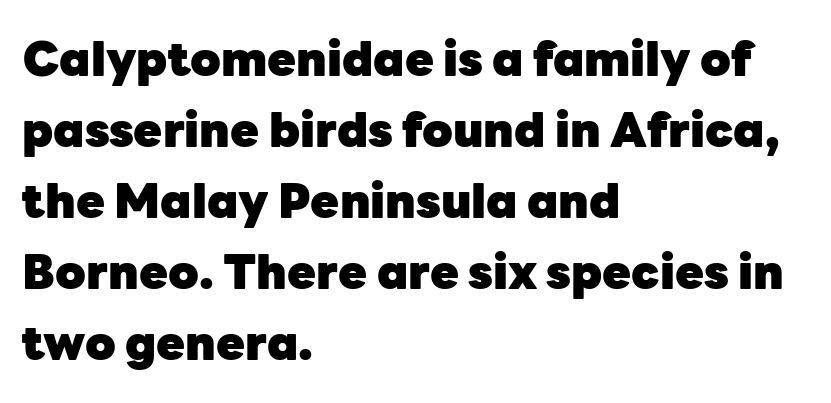
{"serif": "no", "italic": "no", "bold": "yes", "weight": "heavy", "width": "normal", "stroke_contrast": "low", "x_height": "medium", "monospaced": "no", "underline": "no", "align": "left", "line_spacing": "normal", "line_spacing_ratio": 1.51, "letter_spacing": "normal", "letter_spacing_em": 0.0, "glyph_px": 47}
